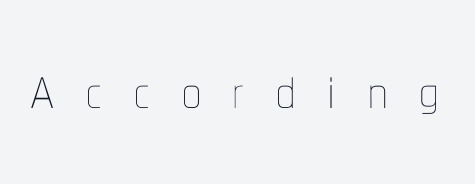
Is this a fixed-width face? No — the glyphs have proportional, varying widths. Unbolded letterforms with no extra heft. Only glyphs here, with clear space below each row. Tracking value appears strongly positive — letters spread wide. It's the straight-up-and-down kind of type.
